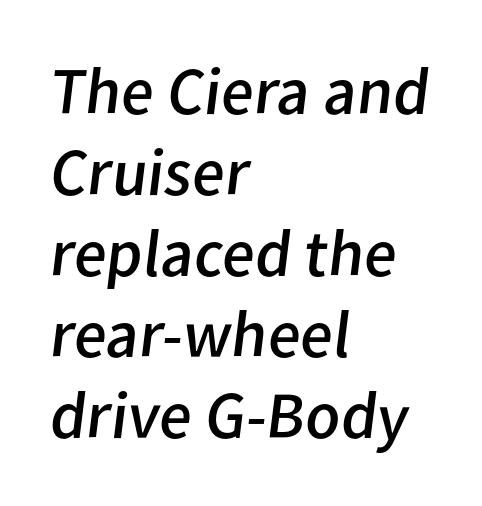
Each word holds together tightly as a unit, with standard inter-letter gaps. Is this a fixed-width face? No — the glyphs have proportional, varying widths. Decoration check: the copy has no underline. Which margin do the lines hug? The left one — the right edge is uneven. The type family on display is of the sans-serif kind. The characters are drawn with everyday or finer stroke widths.
